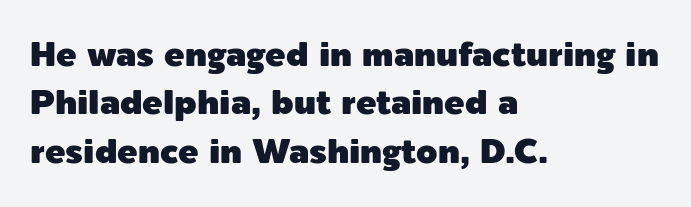
Vertical strokes here are truly vertical. Each line starts at the same left margin while the right side varies. The rows are spaced the way most documents space them. Just letters on the line, the space beneath them empty. The face used here is rendered with its standard letterfit.
